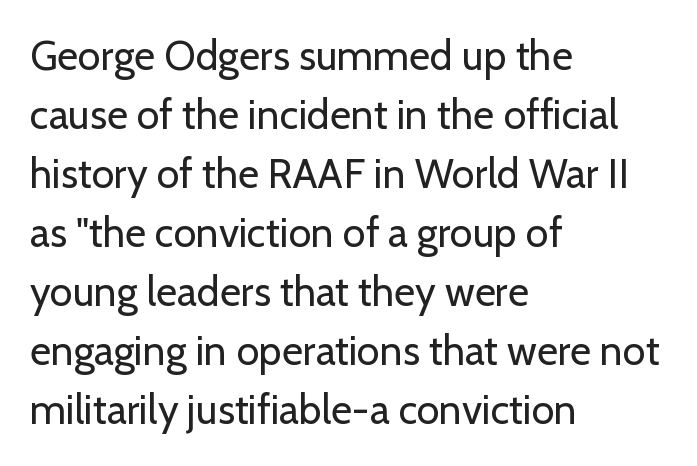
{"serif": "no", "italic": "no", "bold": "no", "weight": "regular", "width": "normal", "stroke_contrast": "low", "x_height": "medium", "monospaced": "no", "underline": "no", "align": "left", "line_spacing": "normal", "line_spacing_ratio": 1.44, "letter_spacing": "normal", "letter_spacing_em": 0.0, "glyph_px": 41}
